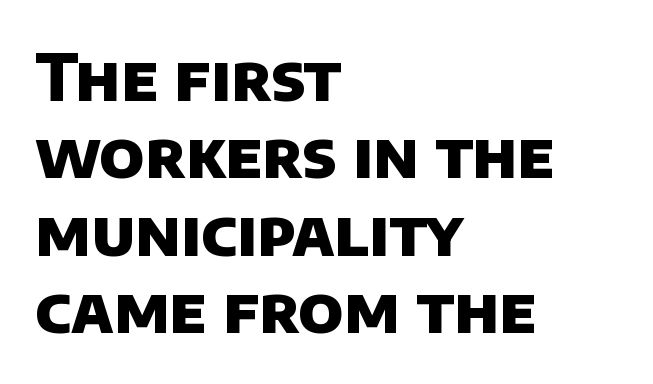
The type is set solid horizontally, with unmodified tracking. The specimen omits any rule beneath the text block's lines. The passage shown is typed in a proportional face where columns would drift. The characters look thick and weighty, a clear bold.
